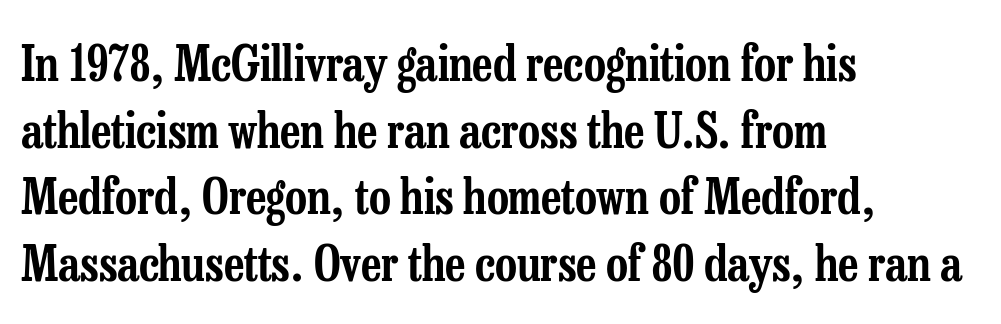
The image shows 48 px condensed serif type, upright; set left-aligned, normal line spacing (1.39x), normal letter spacing, not underlined; low stroke contrast and a medium x-height.
